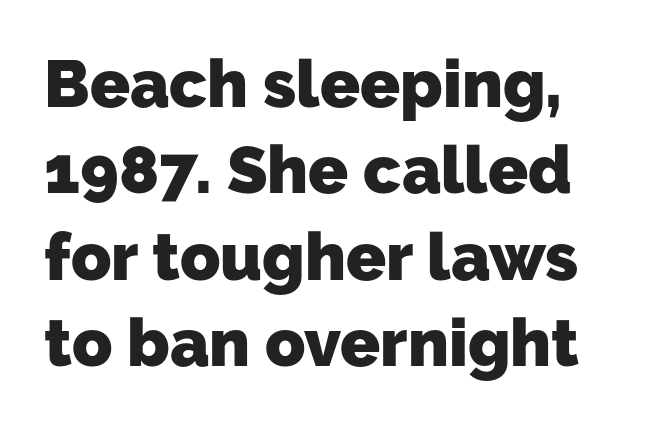
{"serif": "no", "bold": "yes", "weight": "heavy", "width": "normal", "stroke_contrast": "low", "x_height": "medium", "monospaced": "no", "underline": "no", "align": "left", "line_spacing": "normal", "line_spacing_ratio": 1.31, "letter_spacing": "normal", "letter_spacing_em": 0.0, "glyph_px": 66}
